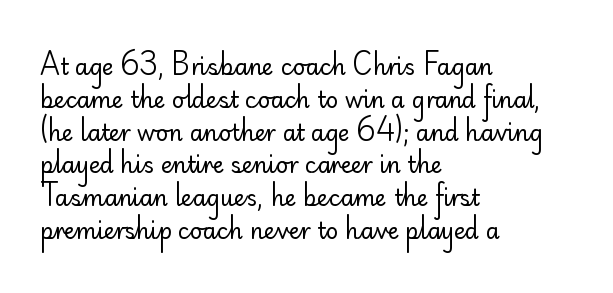
{"italic": "no", "bold": "no", "underline": "no", "align": "left", "line_spacing": "normal", "line_spacing_ratio": 1.49, "letter_spacing": "normal", "letter_spacing_em": 0.0, "glyph_px": 22}
